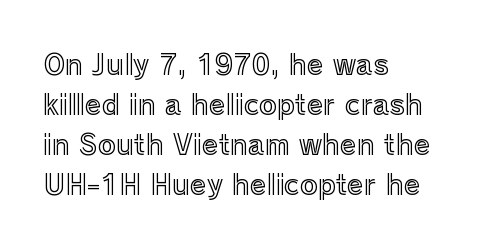
Q: Is the text italic (slanted)? A: No, it is upright.
Q: Is the text underlined? A: No.
Q: How is the paragraph aligned? A: Left-aligned.
Q: Is the spacing between letters normal or unusually wide? A: Normal.
Q: Is the spacing between lines tight, normal or loose? A: Normal.
